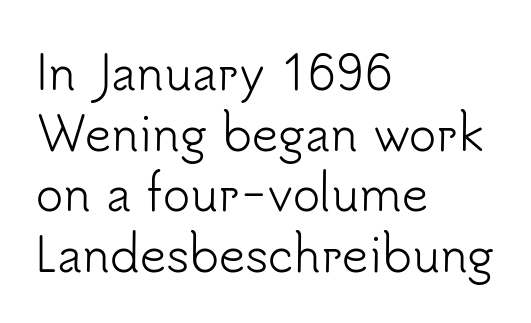
The image shows 46 px light sans-serif type, upright; set left-aligned, normal line spacing (1.32x), normal letter spacing, not underlined; low stroke contrast and a small x-height.
